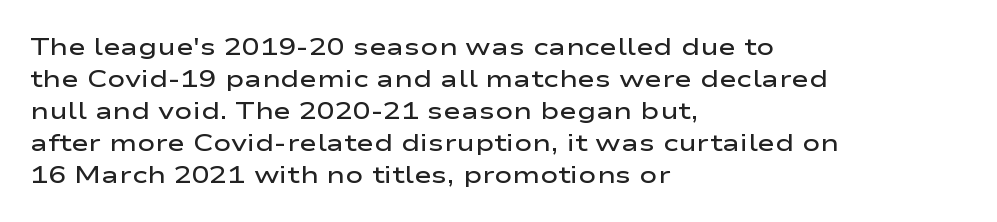
Q: Is the text bold? A: Semi-bold.
Q: Is the text italic (slanted)? A: No, it is upright.
Q: Is the text underlined? A: No.
Q: How is the paragraph aligned? A: Left-aligned.
Q: Is the spacing between letters normal or unusually wide? A: Normal.
Q: Is the spacing between lines tight, normal or loose? A: Normal.
